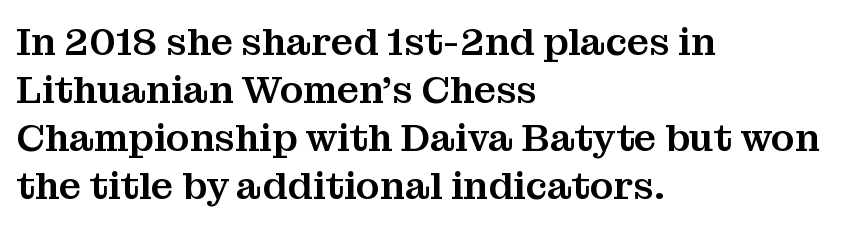
The image shows 39 px serif type, upright; set left-aligned, line spacing 1.23x, normal letter spacing, not underlined; medium stroke contrast and a medium x-height.
